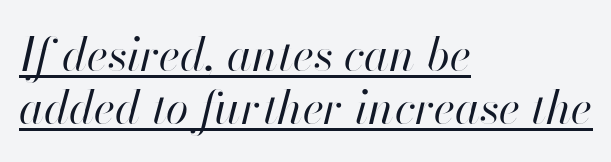
The image shows 46 px regular-weight type, italic (leaning right); set left-aligned, tight line spacing (1.15x), normal letter spacing, underlined; high stroke contrast and a small x-height.
